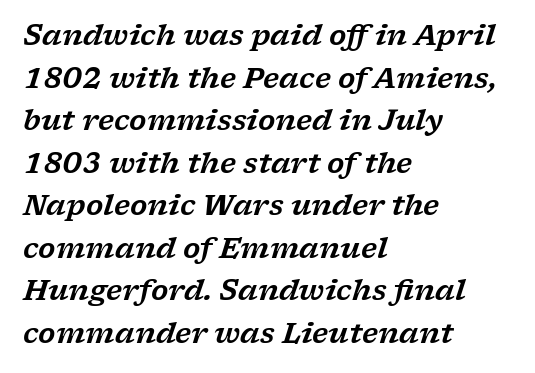
Q: Is the text italic (slanted)? A: Yes, it leans right by about 17 degrees.
Q: Is the typeface a serif or a sans-serif typeface? A: Serif.
Q: Is the text underlined? A: No.
Q: How is the paragraph aligned? A: Left-aligned.
Q: Is the spacing between letters normal or unusually wide? A: Normal.
Q: Is the spacing between lines tight, normal or loose? A: Normal.
Q: Width (condensed, normal, or wide)? A: Wide.
Q: Stroke contrast? A: Low.
Q: x-height? A: Medium.
Q: Monospaced? A: No.
